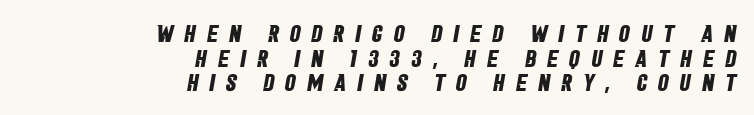
The image shows 24 px bold type; set right-aligned, tight line spacing (1.03x), unusually wide letter spacing (+0.46 em), not underlined.
